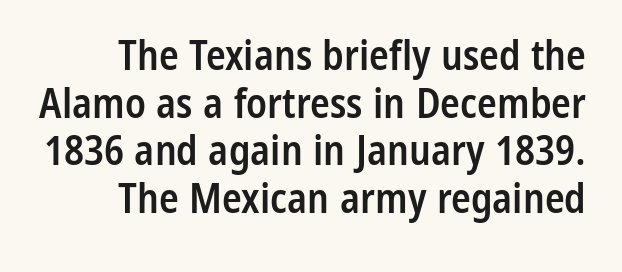
{"serif": "no", "italic": "no", "bold": "semi", "weight": "semibold", "width": "condensed", "stroke_contrast": "low", "x_height": "medium", "monospaced": "no", "underline": "no", "line_spacing_ratio": 1.16, "letter_spacing": "normal", "letter_spacing_em": 0.0, "glyph_px": 41}
